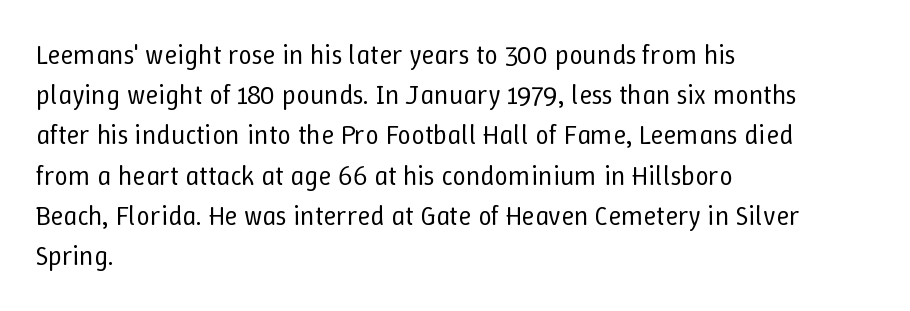
{"italic": "no", "bold": "no", "underline": "no", "align": "left", "line_spacing": "normal", "line_spacing_ratio": 1.49, "letter_spacing": "normal", "letter_spacing_em": 0.0, "glyph_px": 27}
